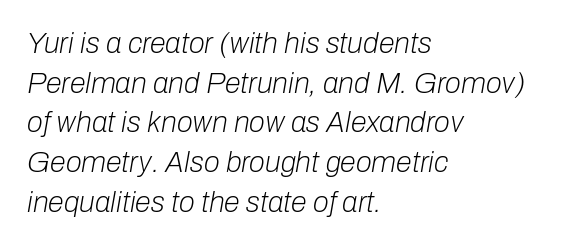
The lines in this sample share a left origin and differ only in where they stop. There is no visible air inserted between adjacent glyphs. The rendering uses natural spacing where letterforms have individual widths. Each new line begins a customary step beneath the previous one. The whole block is typeset with a tilt.
